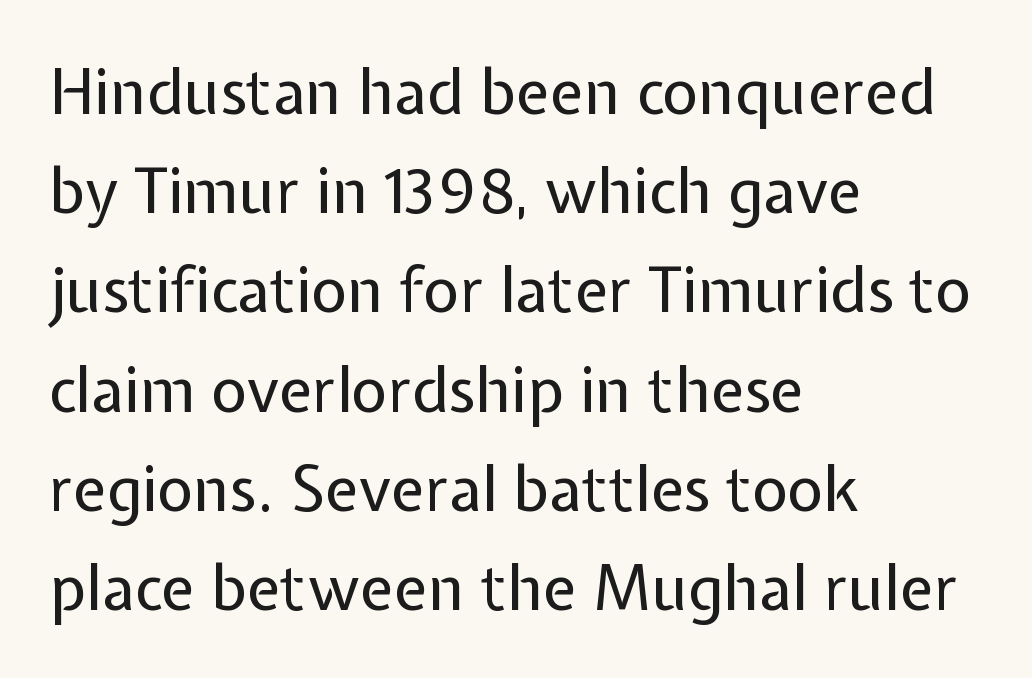
Horizontal alignment here is leftward, the default for most running prose. The typography opts for an upright posture over an oblique one. Evenly set lines give the paragraph a standard silhouette. Proportional: the letters do not fall into vertical columns. Typographically, this falls in the sans-serif category. Tracking value appears to be zero — textbook default spacing.
